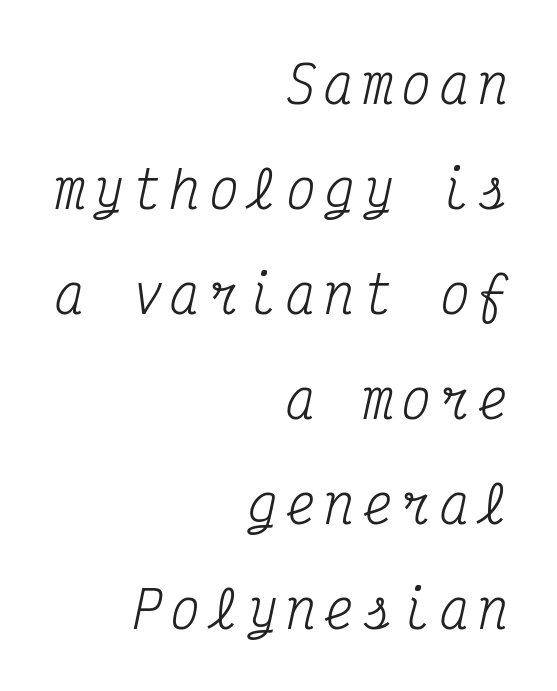
The image shows 50 px regular-weight, condensed serif type, italic (leaning right), monospaced; set right-aligned, loose line spacing (2.1x), not underlined; medium stroke contrast and a medium x-height.
